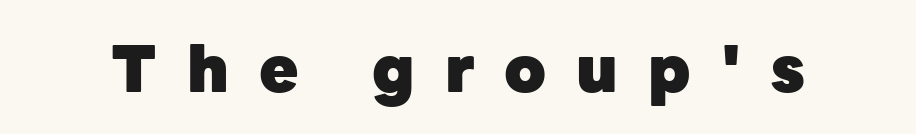
Q: Is the text bold? A: Yes.
Q: Is the text italic (slanted)? A: No, it is upright.
Q: Is the typeface a serif or a sans-serif typeface? A: Sans-serif.
Q: Is the text underlined? A: No.
Q: Is the spacing between letters normal or unusually wide? A: Unusually wide.
Q: Width (condensed, normal, or wide)? A: Normal.
Q: Stroke contrast? A: Low.
Q: x-height? A: Medium.
Q: Monospaced? A: No.
